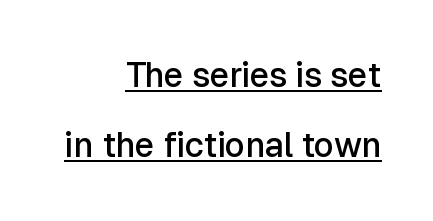
On the weight axis this lands at semibold, roughly 600. Quick note: interline space is abundant. Reading down the block, your eye finds every line finishing at a fixed right position. Is this a fixed-width face? No — the glyphs have proportional, varying widths. Designer's note — italics off, roman on. The font family rendered here belongs to the sans-serif group.
